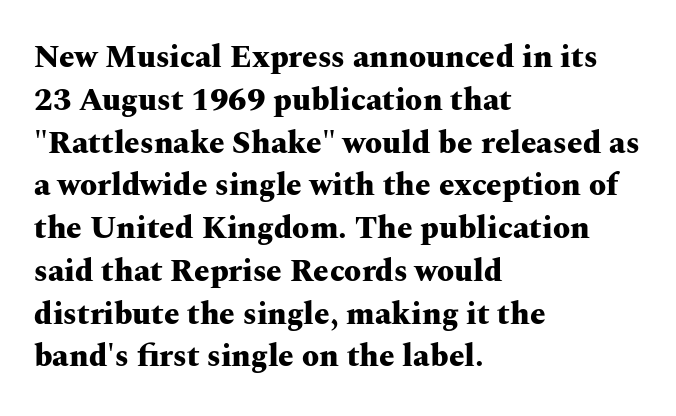
Q: Is the text bold? A: Yes.
Q: Is the text italic (slanted)? A: No, it is upright.
Q: Is the typeface a serif or a sans-serif typeface? A: Serif.
Q: Is the text underlined? A: No.
Q: How is the paragraph aligned? A: Left-aligned.
Q: Is the spacing between letters normal or unusually wide? A: Normal.
Q: Is the spacing between lines tight, normal or loose? A: Normal.
Q: Width (condensed, normal, or wide)? A: Wide.
Q: Stroke contrast? A: Medium.
Q: x-height? A: Medium.
Q: Monospaced? A: No.
